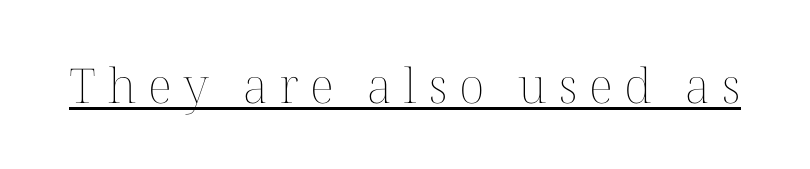
{"italic": "no", "bold": "no", "weight": "thin", "width": "normal", "stroke_contrast": "medium", "x_height": "medium", "monospaced": "no", "underline": "yes", "letter_spacing": "wide", "letter_spacing_em": 0.24, "glyph_px": 48}
